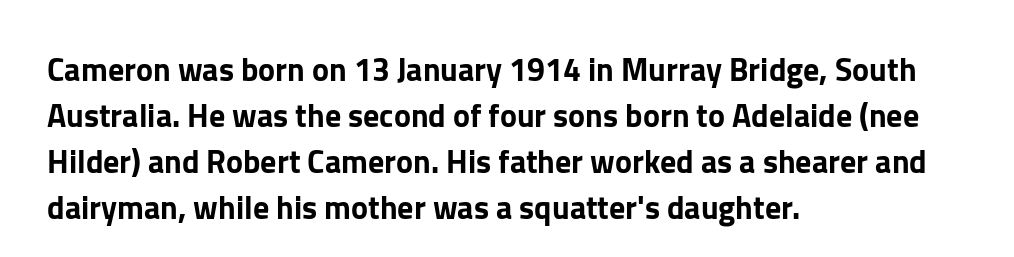
The image shows 32 px sans-serif type, upright; set left-aligned, normal line spacing (1.44x), normal letter spacing, not underlined; low stroke contrast and a medium x-height.
